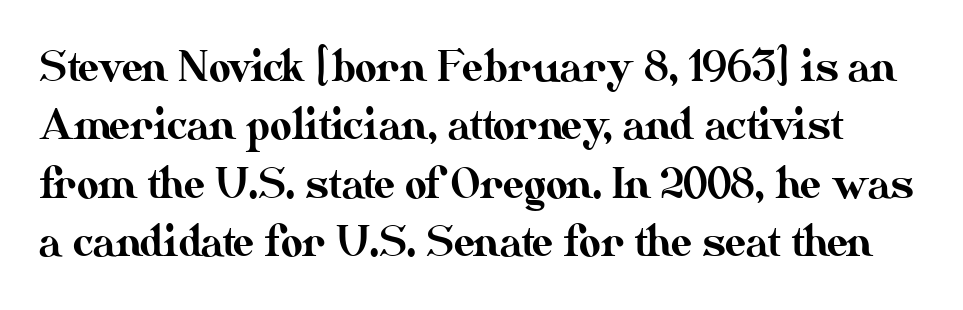
The designer left line spacing at the default. The gaps between neighbouring characters are ordinary and unremarkable. Spacing verdict: proportional, widths tailored to each character. Posture: vertical. A clean baseline with only descenders dipping below it.
